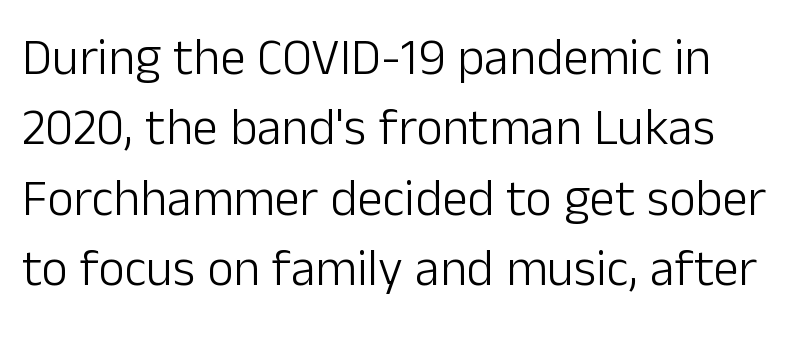
Q: Is the text bold? A: No.
Q: Is the text italic (slanted)? A: No, it is upright.
Q: Is the typeface a serif or a sans-serif typeface? A: Sans-serif.
Q: Is the text underlined? A: No.
Q: How is the paragraph aligned? A: Left-aligned.
Q: Is the spacing between letters normal or unusually wide? A: Normal.
Q: Is the spacing between lines tight, normal or loose? A: Normal.
Q: Width (condensed, normal, or wide)? A: Normal.
Q: Stroke contrast? A: Low.
Q: x-height? A: Medium.
Q: Monospaced? A: No.
